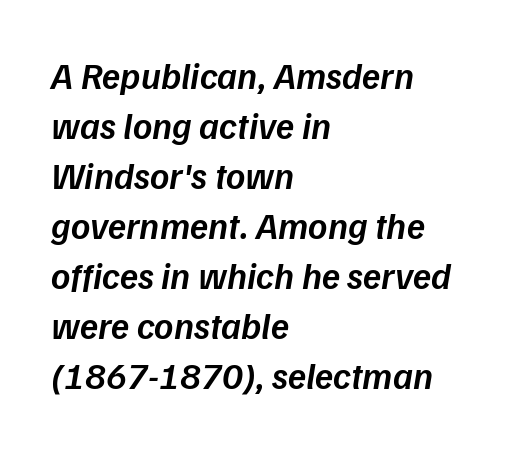
The image shows 37 px semibold type, italic (leaning right); set left-aligned, normal line spacing (1.35x), normal letter spacing, not underlined; low stroke contrast and a medium x-height.
